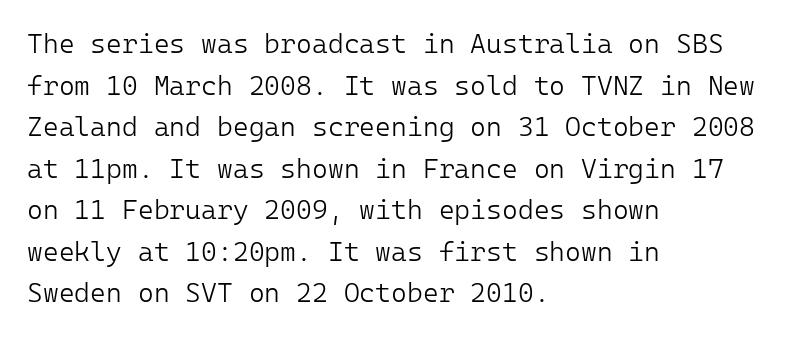
Q: Is the text bold? A: No.
Q: Is the text italic (slanted)? A: No, it is upright.
Q: Is the text underlined? A: No.
Q: How is the paragraph aligned? A: Left-aligned.
Q: Is the spacing between letters normal or unusually wide? A: Normal.
Q: Is the spacing between lines tight, normal or loose? A: Normal.
